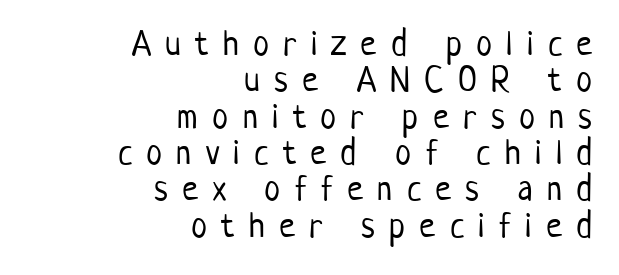
The image shows 36 px light, condensed sans-serif type, upright; set right-aligned, tight line spacing (1.01x), unusually wide letter spacing (+0.4 em), not underlined; low stroke contrast and a medium x-height.
